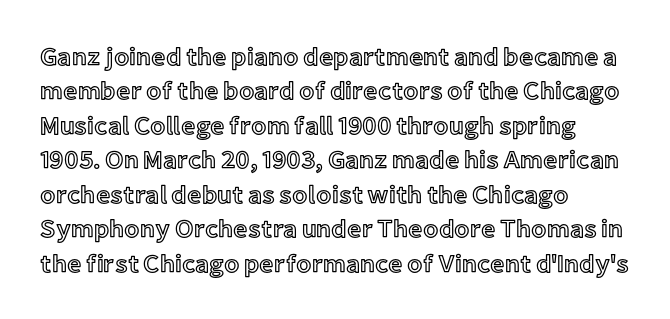
The image shows 25 px text type, upright; set left-aligned, normal line spacing (1.38x), normal letter spacing, not underlined.
